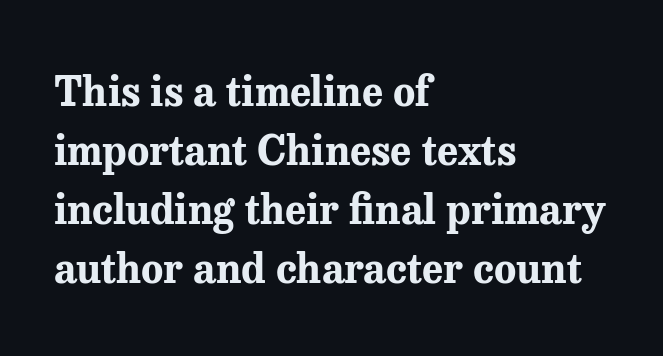
{"serif": "yes", "italic": "no", "bold": "yes", "weight": "bold", "width": "normal", "stroke_contrast": "medium", "x_height": "medium", "monospaced": "no", "underline": "no", "align": "left", "line_spacing": "normal", "line_spacing_ratio": 1.44, "letter_spacing": "normal", "letter_spacing_em": 0.0, "glyph_px": 41}
